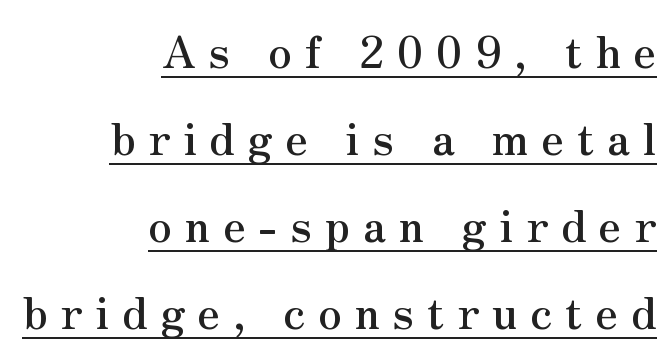
Caption: lettering with a line underneath. Does the copy run flush right? Yes — the right margin is perfectly even. Leading is clearly above the norm, producing a sparse column. Unlike italic type, these characters show no tilt at all. A serif font was chosen for this passage.
